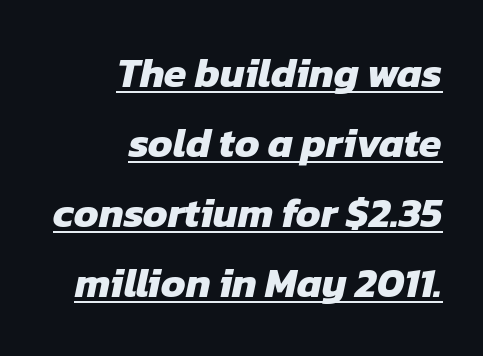
This rendering leaves character spacing at its baseline value. Character widths vary here, with narrow letters taking less room than wide ones. Beneath each row of characters lies a ruled line. Type style note: lacks serifs. The lines in this sample share a right terminus and differ only in where they begin. In terms of weight, the rendering is a true, heavy bold.
